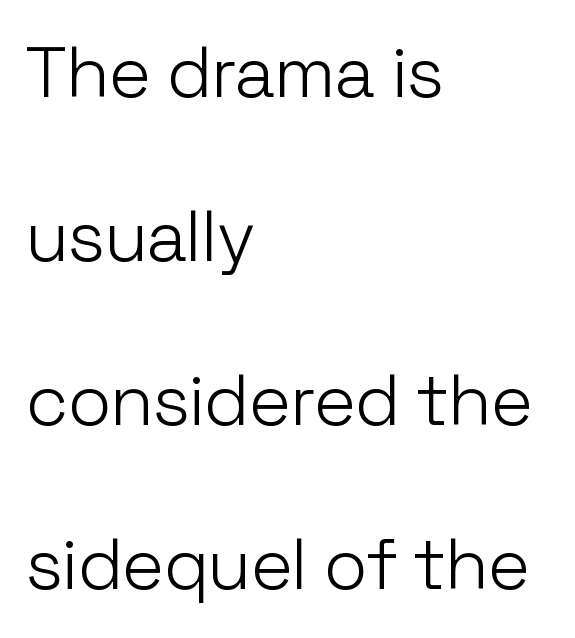
The image shows 72 px light sans-serif type, upright; set left-aligned, loose line spacing (2.28x), normal letter spacing, not underlined; low stroke contrast and a medium x-height.
